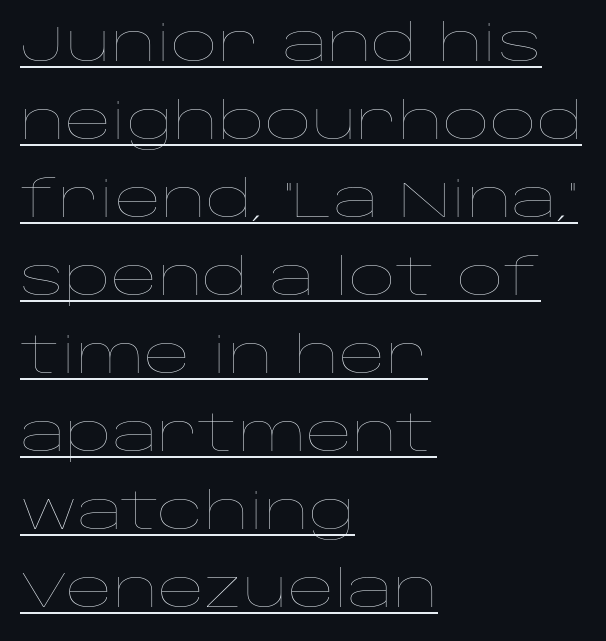
{"italic": "no", "bold": "no", "weight": "thin", "width": "wide", "stroke_contrast": "low", "x_height": "large", "monospaced": "no", "underline": "yes", "align": "left", "line_spacing": "normal", "line_spacing_ratio": 1.53, "letter_spacing": "normal", "letter_spacing_em": 0.0, "glyph_px": 51}
